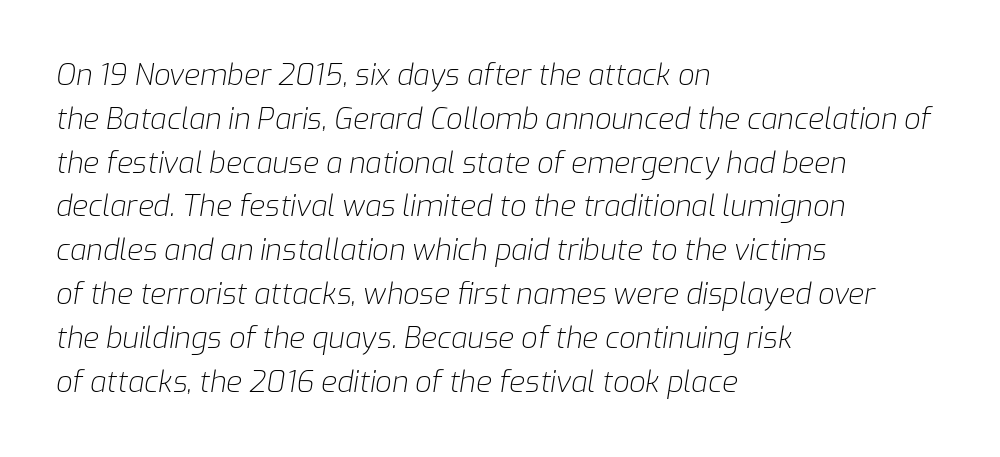
Q: Is the text bold? A: No.
Q: Is the text italic (slanted)? A: Yes, it leans right by about 9 degrees.
Q: Is the text underlined? A: No.
Q: How is the paragraph aligned? A: Left-aligned.
Q: Is the spacing between letters normal or unusually wide? A: Normal.
Q: Is the spacing between lines tight, normal or loose? A: Normal.
Q: Width (condensed, normal, or wide)? A: Normal.
Q: Stroke contrast? A: Low.
Q: x-height? A: Medium.
Q: Monospaced? A: No.
